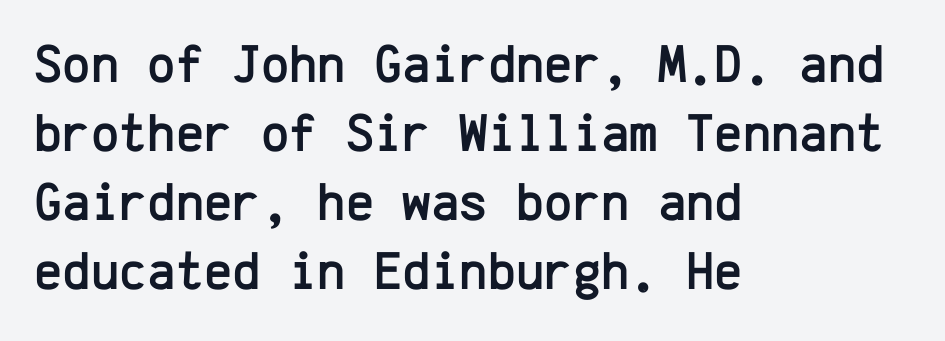
The image shows 54 px sans-serif type, upright, monospaced; set left-aligned, normal line spacing (1.28x), normal letter spacing, not underlined; low stroke contrast and a medium x-height.
